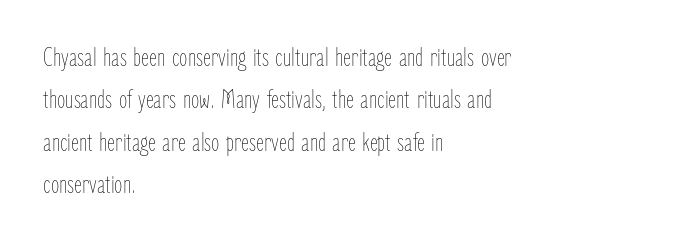
Q: Is the text bold? A: No.
Q: Is the text italic (slanted)? A: No, it is upright.
Q: Is the text underlined? A: No.
Q: How is the paragraph aligned? A: Left-aligned.
Q: Is the spacing between letters normal or unusually wide? A: Normal.
Q: Is the spacing between lines tight, normal or loose? A: Normal.
